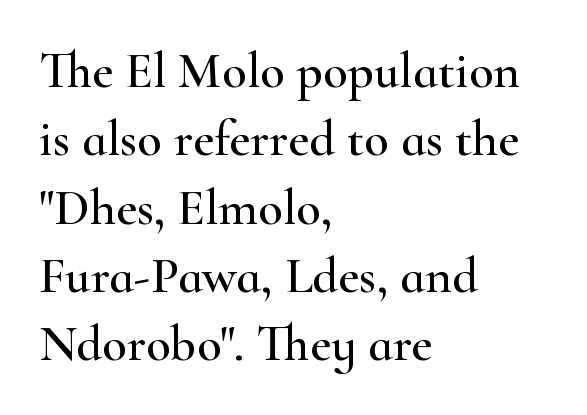
{"serif": "yes", "italic": "no", "width": "wide", "stroke_contrast": "high", "x_height": "small", "monospaced": "no", "underline": "no", "align": "left", "line_spacing": "normal", "line_spacing_ratio": 1.34, "letter_spacing": "normal", "letter_spacing_em": 0.0, "glyph_px": 51}
